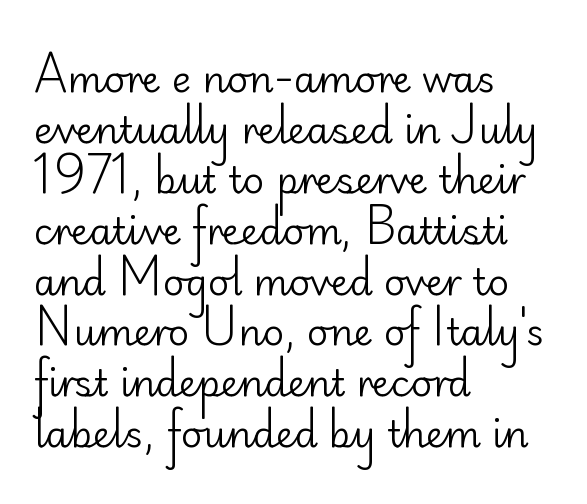
Q: Is the text bold? A: No.
Q: Is the text italic (slanted)? A: No, it is upright.
Q: Is the typeface a serif or a sans-serif typeface? A: Sans-serif.
Q: Is the text underlined? A: No.
Q: How is the paragraph aligned? A: Left-aligned.
Q: Is the spacing between letters normal or unusually wide? A: Normal.
Q: Is the spacing between lines tight, normal or loose? A: Normal.
Q: Width (condensed, normal, or wide)? A: Normal.
Q: Stroke contrast? A: Low.
Q: x-height? A: Small.
Q: Monospaced? A: No.
